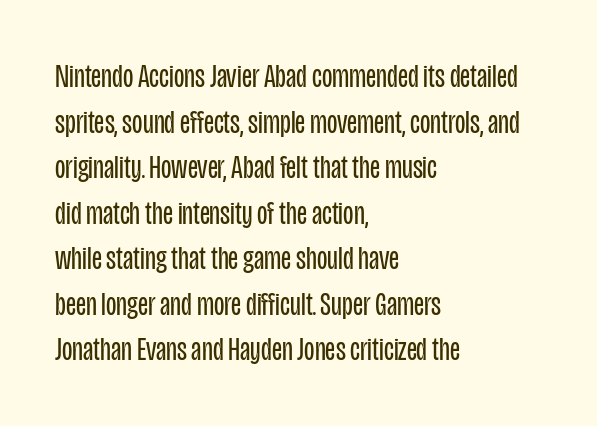
The image shows 34 px regular-weight, condensed sans-serif type, upright; set left-aligned, normal line spacing (1.34x), normal letter spacing, not underlined; low stroke contrast and a large x-height.
